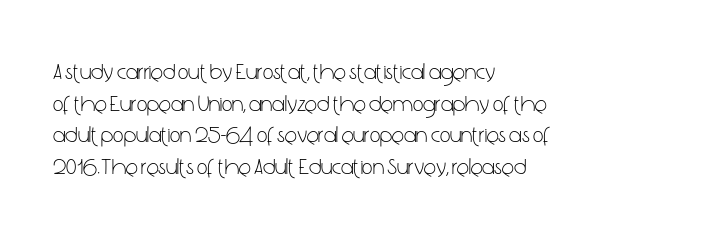
Q: Is the text bold? A: No.
Q: Is the text italic (slanted)? A: No, it is upright.
Q: Is the text underlined? A: No.
Q: How is the paragraph aligned? A: Left-aligned.
Q: Is the spacing between letters normal or unusually wide? A: Normal.
Q: Is the spacing between lines tight, normal or loose? A: Normal.
